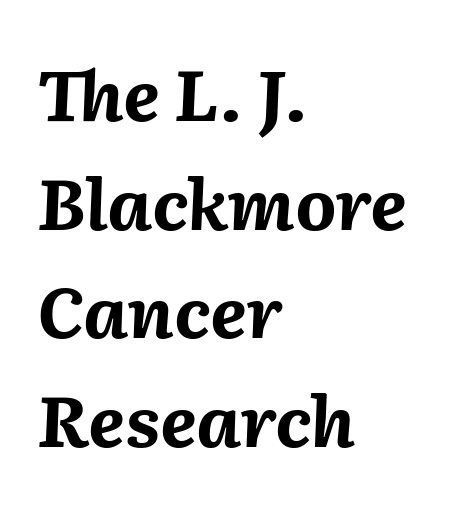
The image shows 71 px bold type, italic (leaning right); set left-aligned, normal line spacing (1.53x), normal letter spacing, not underlined; medium stroke contrast and a medium x-height.
